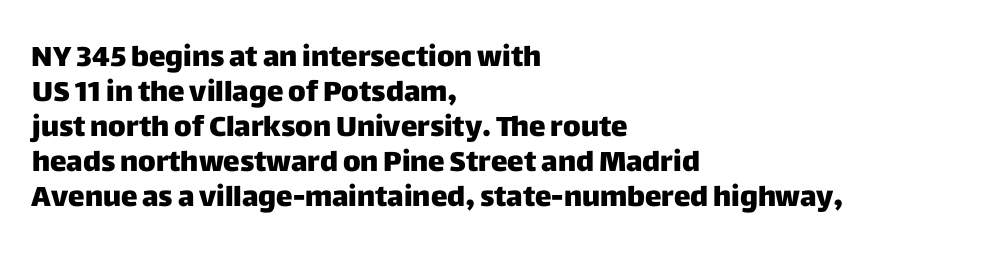
Q: Is the text bold? A: Yes.
Q: Is the text italic (slanted)? A: No, it is upright.
Q: Is the typeface a serif or a sans-serif typeface? A: Sans-serif.
Q: Is the text underlined? A: No.
Q: How is the paragraph aligned? A: Left-aligned.
Q: Is the spacing between letters normal or unusually wide? A: Normal.
Q: Is the spacing between lines tight, normal or loose? A: Normal.
Q: Width (condensed, normal, or wide)? A: Normal.
Q: Stroke contrast? A: Low.
Q: x-height? A: Large.
Q: Monospaced? A: No.
